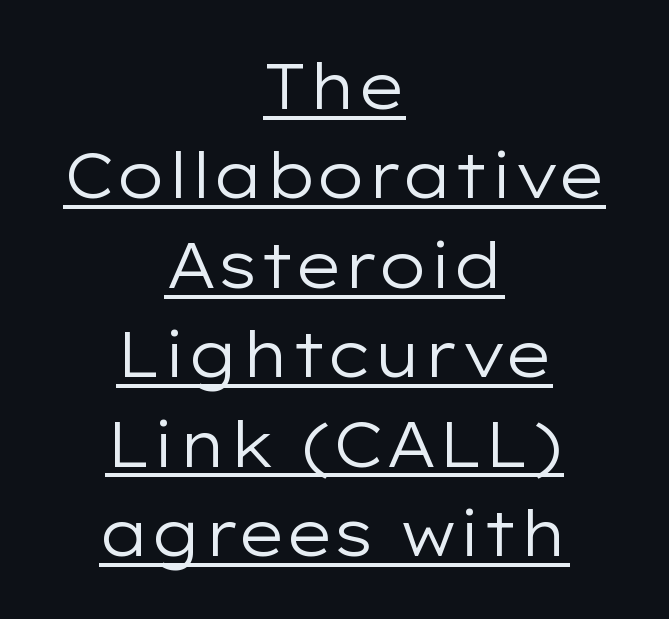
Here the designer chose a conventional face with non-uniform glyph widths. No heavy texture on the line: the type isn't bold. The leading is moderate, giving the passage an even texture. The words here are underlined.
